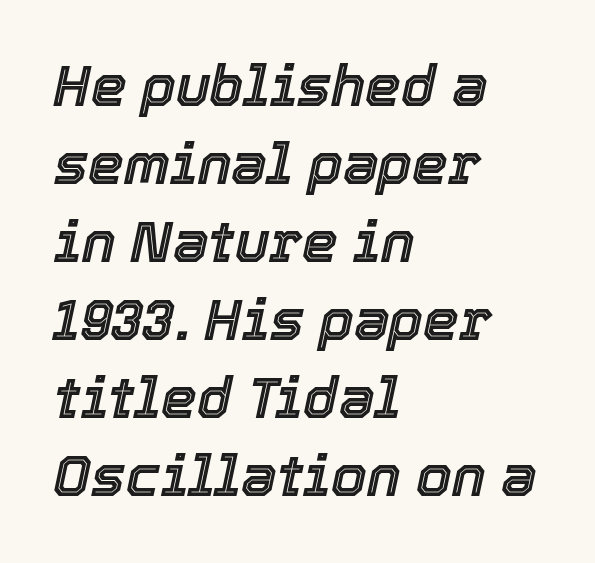
The face used here has a pronounced slope to its letters. Short note: letters normally spaced. Character widths vary here, with narrow letters taking less room than wide ones. Any mark beneath the type? The region is blank. Left-aligned paragraph, ragged on the right. This sample keeps an unexceptional amount of space between lines.
